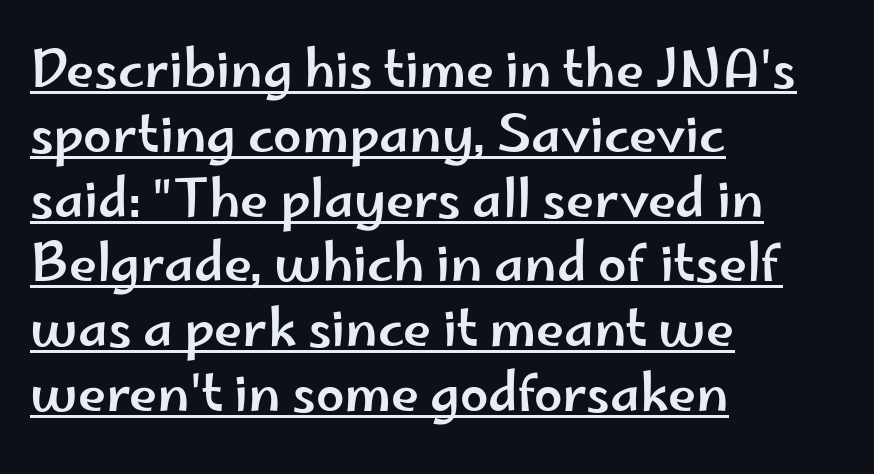
Q: Is the text italic (slanted)? A: No, it is upright.
Q: Is the typeface a serif or a sans-serif typeface? A: Sans-serif.
Q: Is the text underlined? A: Yes.
Q: How is the paragraph aligned? A: Left-aligned.
Q: Is the spacing between letters normal or unusually wide? A: Normal.
Q: Is the spacing between lines tight, normal or loose? A: Normal.
Q: Width (condensed, normal, or wide)? A: Wide.
Q: Stroke contrast? A: Low.
Q: x-height? A: Small.
Q: Monospaced? A: No.
